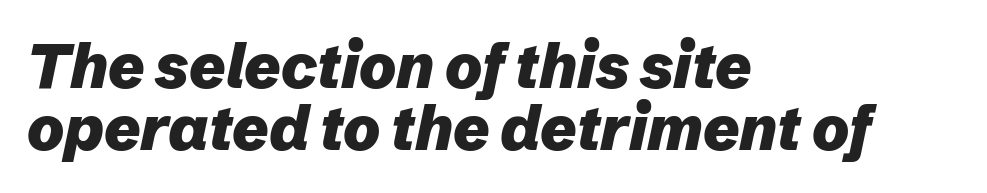
{"italic": "yes", "lean": "right", "slant_degrees": 12, "bold": "yes", "weight": "heavy", "width": "normal", "stroke_contrast": "low", "x_height": "medium", "monospaced": "no", "underline": "no", "align": "left", "line_spacing": "tight", "line_spacing_ratio": 1.0, "letter_spacing": "normal", "letter_spacing_em": 0.0, "glyph_px": 62}
